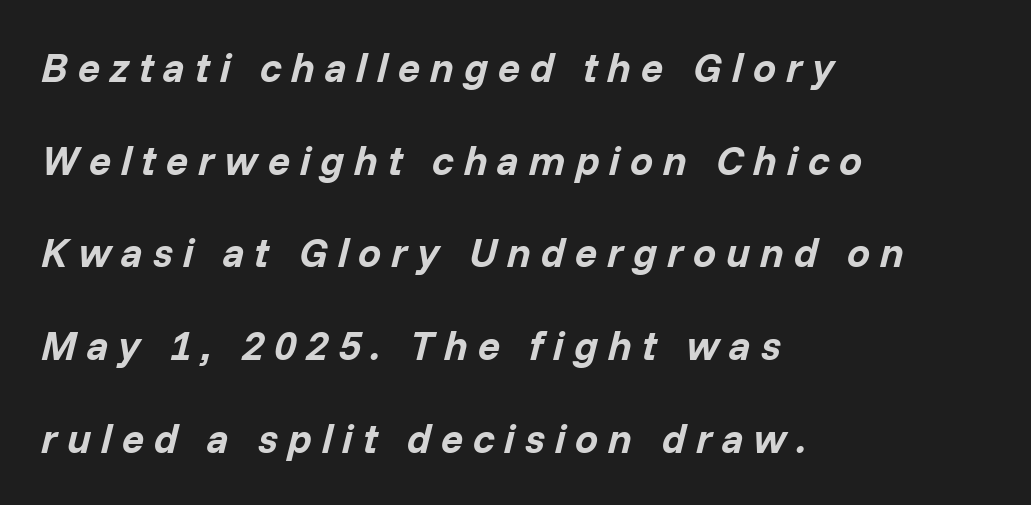
A student would call this left alignment; a typographer would say flush left, rag right. The area under the type is left untouched. Loose tracking; the words dissolve into strings of separated letters. The face used here is proportionally spaced, like ordinary book or web type. Whoever set this chose breathing room over compactness in the vertical rhythm. How heavy is the stroke? Heavy — this is a bold.
